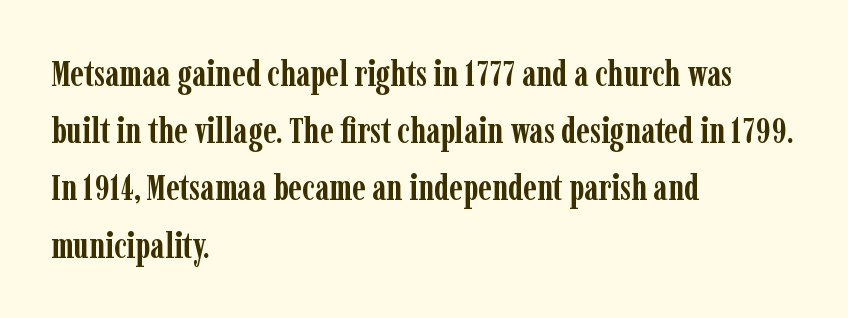
{"serif": "yes", "italic": "no", "bold": "yes", "weight": "semibold", "width": "condensed", "stroke_contrast": "low", "x_height": "medium", "monospaced": "no", "underline": "no", "align": "left", "line_spacing": "normal", "line_spacing_ratio": 1.59, "letter_spacing": "normal", "letter_spacing_em": 0.0, "glyph_px": 36}
